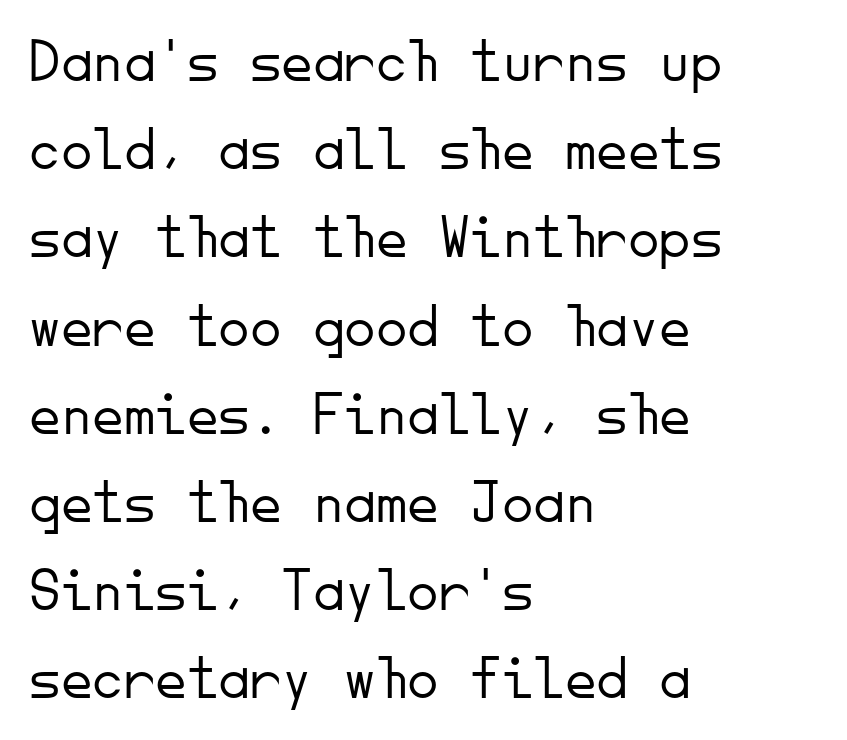
The image shows 63 px light sans-serif type, upright, monospaced; set left-aligned, normal line spacing (1.4x), normal letter spacing, not underlined; low stroke contrast and a small x-height.
